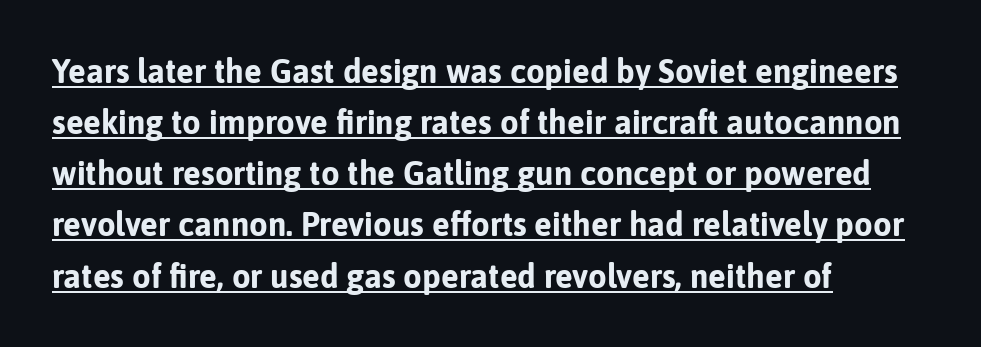
Q: Is the text bold? A: Yes.
Q: Is the text italic (slanted)? A: No, it is upright.
Q: Is the typeface a serif or a sans-serif typeface? A: Sans-serif.
Q: Is the text underlined? A: Yes.
Q: How is the paragraph aligned? A: Left-aligned.
Q: Is the spacing between letters normal or unusually wide? A: Normal.
Q: Is the spacing between lines tight, normal or loose? A: Normal.
Q: Width (condensed, normal, or wide)? A: Normal.
Q: Stroke contrast? A: Low.
Q: x-height? A: Medium.
Q: Monospaced? A: No.
